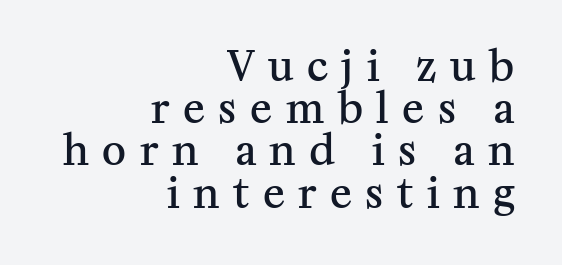
{"serif": "yes", "italic": "no", "bold": "semi", "weight": "semibold", "width": "normal", "stroke_contrast": "medium", "x_height": "medium", "monospaced": "no", "underline": "no", "align": "right", "line_spacing": "tight", "line_spacing_ratio": 1.03, "letter_spacing": "wide", "letter_spacing_em": 0.33, "glyph_px": 41}
